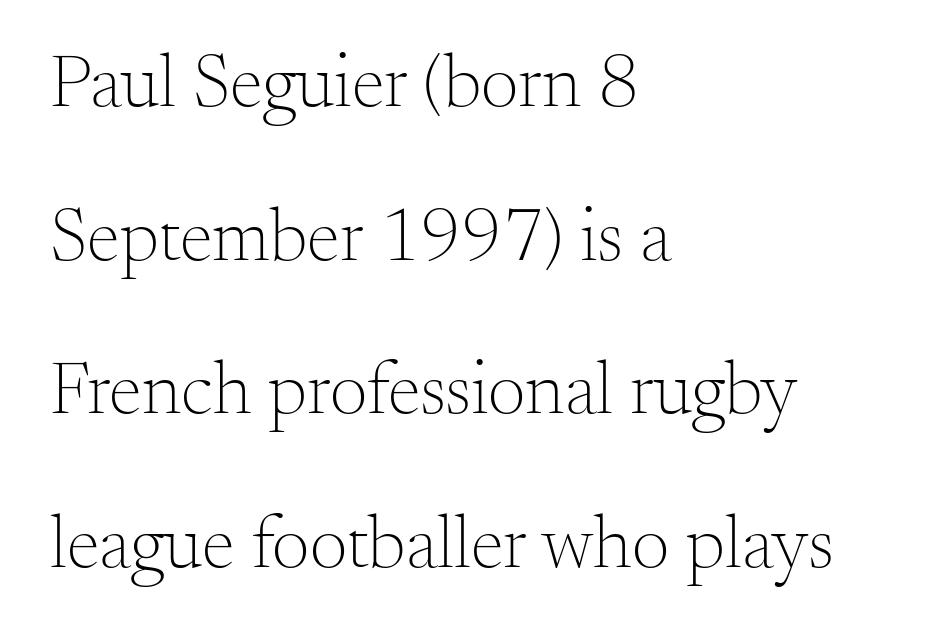
{"serif": "yes", "italic": "no", "bold": "no", "weight": "light", "width": "normal", "stroke_contrast": "medium", "x_height": "small", "monospaced": "no", "underline": "no", "align": "left", "line_spacing": "loose", "line_spacing_ratio": 2.05, "letter_spacing": "normal", "letter_spacing_em": 0.0, "glyph_px": 75}
